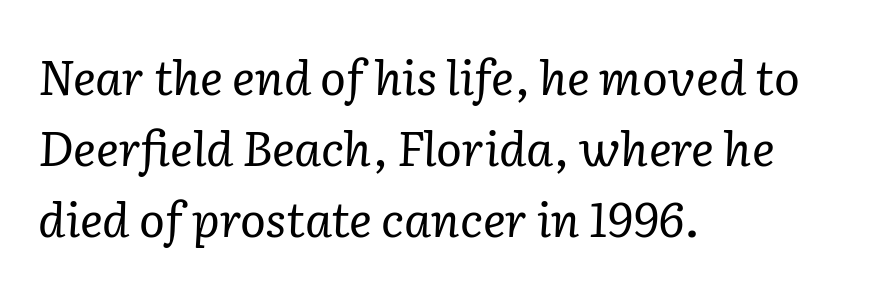
Q: Is the text bold? A: No.
Q: Is the text italic (slanted)? A: Yes, it leans right by about 2 degrees.
Q: Is the typeface a serif or a sans-serif typeface? A: Serif.
Q: Is the text underlined? A: No.
Q: How is the paragraph aligned? A: Left-aligned.
Q: Is the spacing between letters normal or unusually wide? A: Normal.
Q: Is the spacing between lines tight, normal or loose? A: Normal.
Q: Width (condensed, normal, or wide)? A: Normal.
Q: Stroke contrast? A: Low.
Q: x-height? A: Medium.
Q: Monospaced? A: No.
